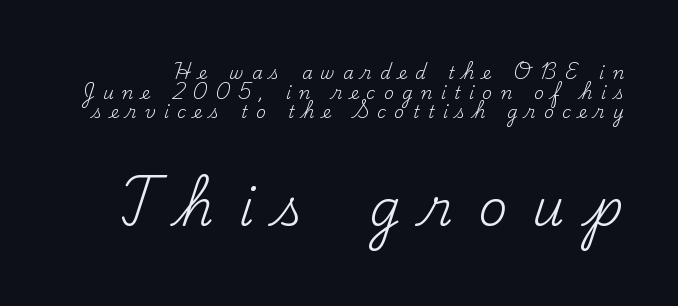
Between these two stacked blocks, the lower one wins on size. The rendering uses natural spacing where letterforms have individual widths. Check the space under the baseline: it is left empty. These glyphs show unthickened strokes, regular width or finer.
